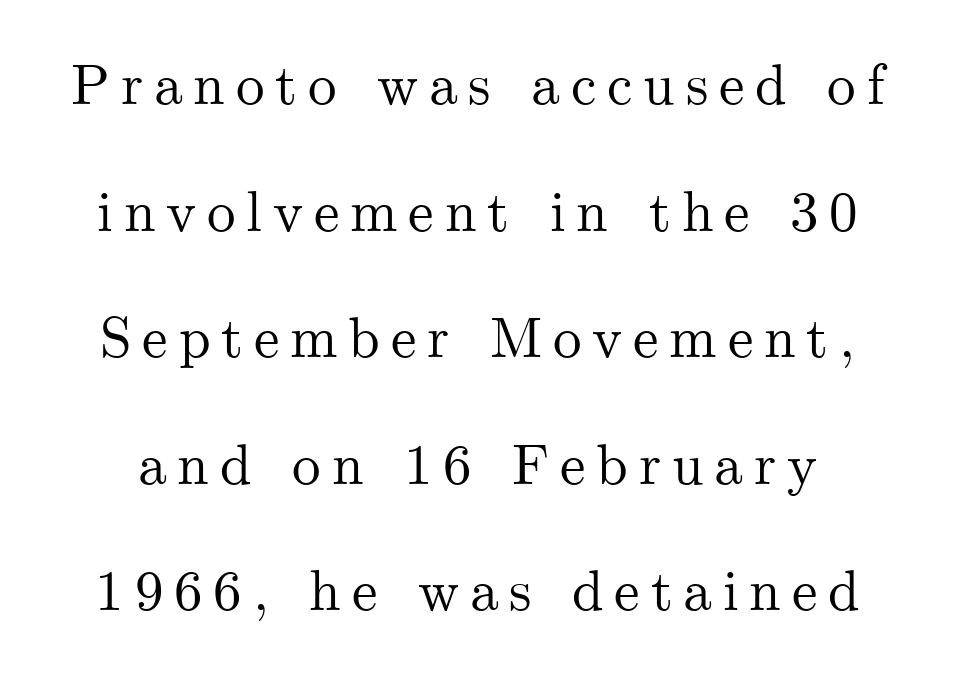
The designer went with a serif here, giving each stem small feet. Proportional: the letters do not fall into vertical columns. The letters stand upright; this is a roman face. The designer dialed line spacing up above the default.
